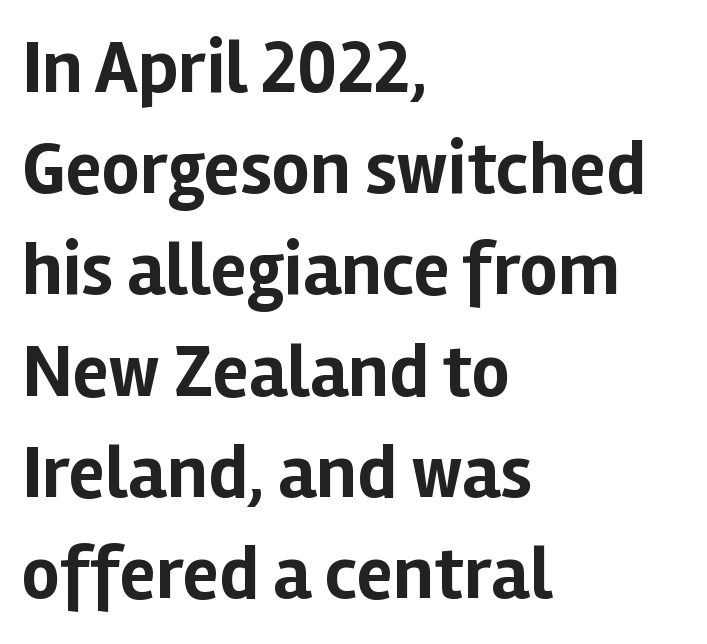
The image shows 75 px bold sans-serif type, upright; set left-aligned, normal line spacing (1.35x), normal letter spacing, not underlined; low stroke contrast and a medium x-height.
